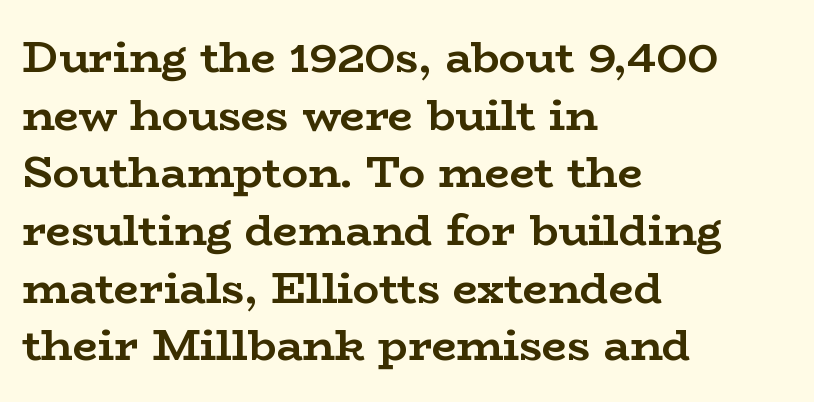
The image shows 44 px semibold, wide serif type, upright; set left-aligned, normal line spacing (1.31x), normal letter spacing, not underlined; low stroke contrast and a medium x-height.
